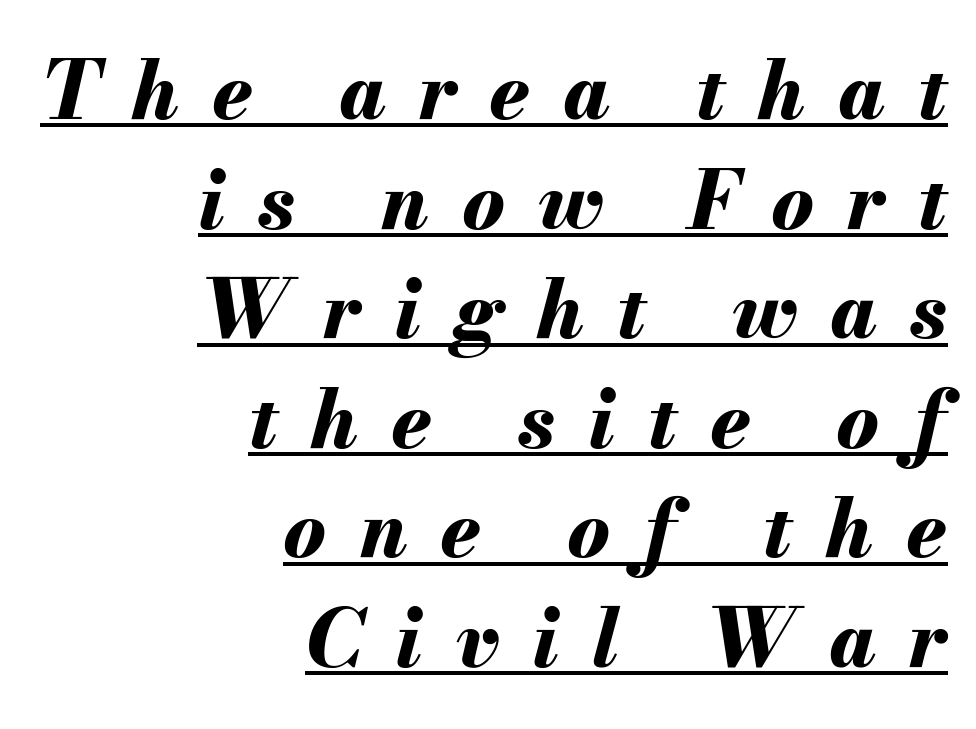
{"italic": "yes", "lean": "right", "slant_degrees": 13, "bold": "yes", "weight": "bold", "width": "normal", "stroke_contrast": "medium", "x_height": "small", "monospaced": "no", "underline": "yes", "align": "right", "line_spacing": "normal", "line_spacing_ratio": 1.37, "letter_spacing": "wide", "letter_spacing_em": 0.41, "glyph_px": 80}
